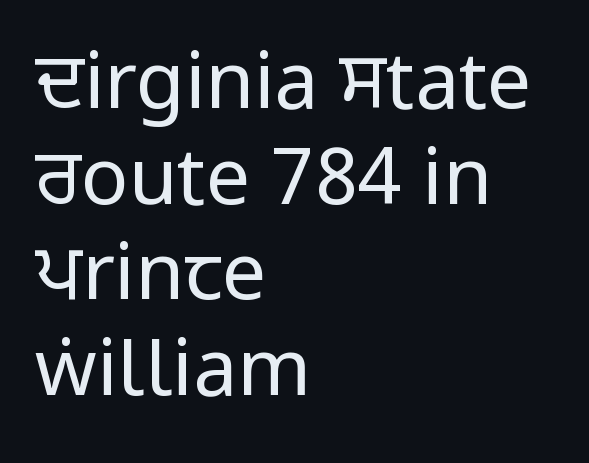
{"serif": "no", "italic": "no", "bold": "no", "weight": "regular", "width": "condensed", "stroke_contrast": "low", "underline": "no", "align": "left", "line_spacing_ratio": 1.21, "letter_spacing": "normal", "letter_spacing_em": 0.0, "glyph_px": 79}
